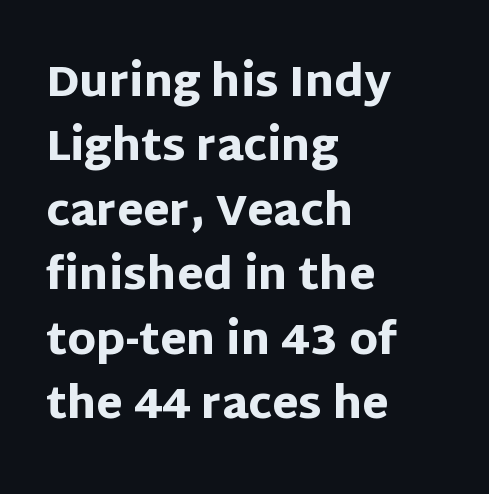
The image shows 43 px heavy sans-serif type, upright; set left-aligned, normal line spacing (1.5x), normal letter spacing, not underlined; low stroke contrast and a large x-height.
